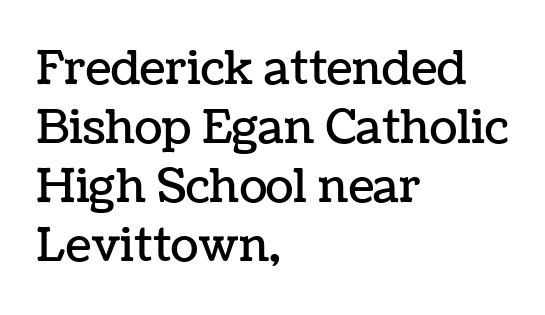
{"italic": "no", "width": "normal", "stroke_contrast": "low", "x_height": "medium", "monospaced": "no", "underline": "no", "align": "left", "line_spacing": "normal", "line_spacing_ratio": 1.28, "letter_spacing": "normal", "letter_spacing_em": 0.0, "glyph_px": 46}
